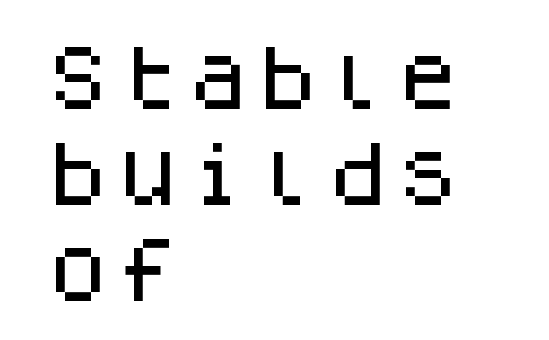
A typesetter would label this face a sans. Each new line begins a customary step beneath the previous one. Anything drawn beneath the words? Only blank space. Rendered with straight, roman letterforms.
